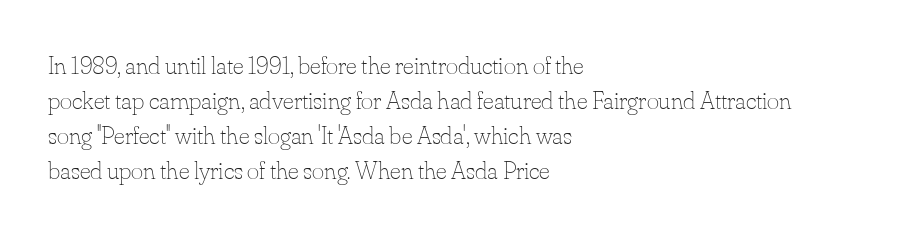
Q: Is the text bold? A: No.
Q: Is the text italic (slanted)? A: No, it is upright.
Q: Is the text underlined? A: No.
Q: How is the paragraph aligned? A: Left-aligned.
Q: Is the spacing between letters normal or unusually wide? A: Normal.
Q: Is the spacing between lines tight, normal or loose? A: Normal.
